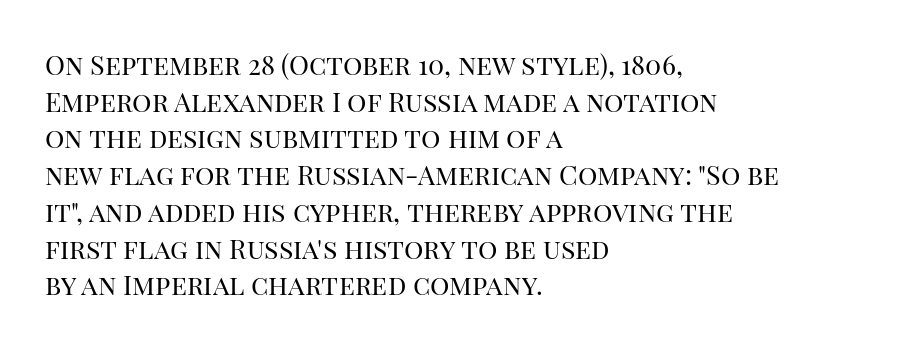
The image shows 27 px text type, upright; set left-aligned, normal line spacing (1.36x), normal letter spacing, not underlined.
